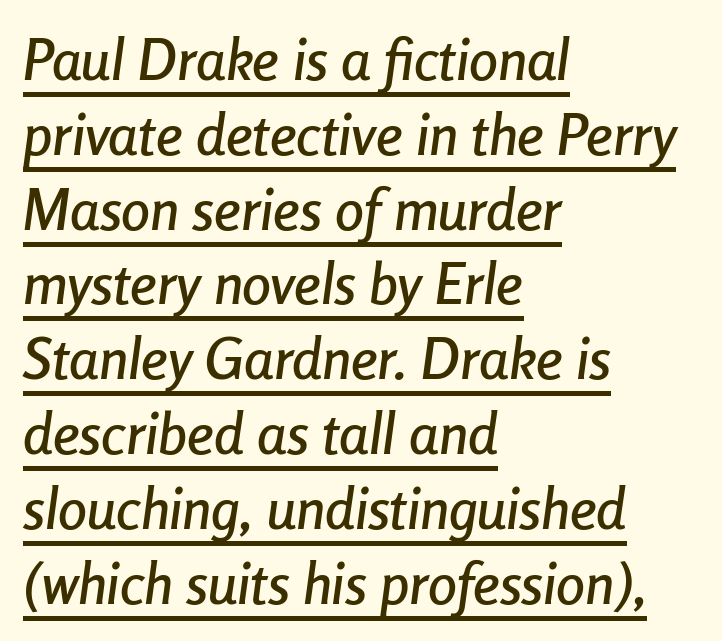
The image shows 58 px condensed type, italic (leaning right); set left-aligned, normal line spacing (1.29x), normal letter spacing, underlined; low stroke contrast and a medium x-height.
